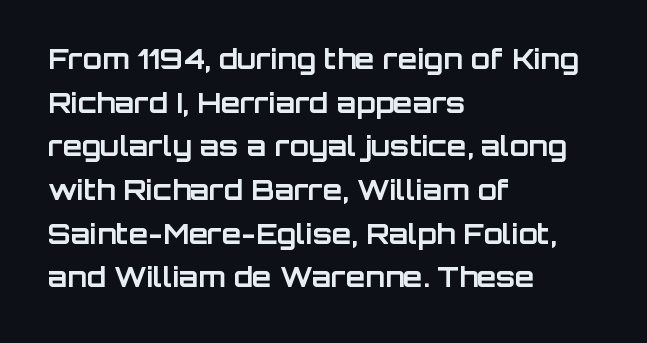
The image shows 28 px bold sans-serif type, upright; set left-aligned, normal line spacing (1.56x), normal letter spacing, not underlined; low stroke contrast and a large x-height.
